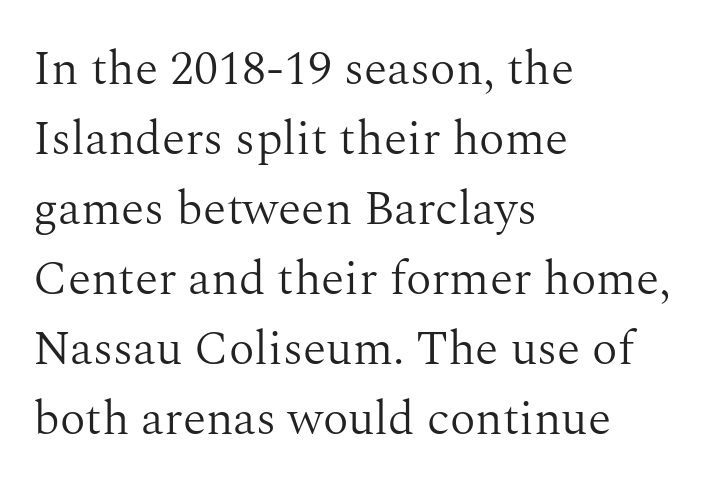
{"serif": "yes", "italic": "no", "bold": "no", "weight": "light", "width": "normal", "stroke_contrast": "medium", "x_height": "medium", "monospaced": "no", "underline": "no", "align": "left", "line_spacing": "normal", "line_spacing_ratio": 1.46, "letter_spacing": "normal", "letter_spacing_em": 0.0, "glyph_px": 48}
